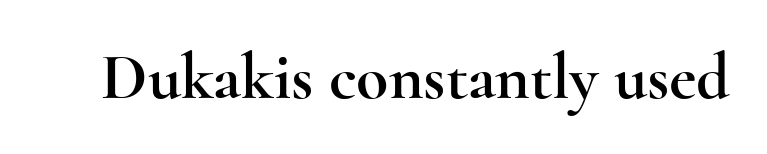
Q: Is the text italic (slanted)? A: No, it is upright.
Q: Is the typeface a serif or a sans-serif typeface? A: Serif.
Q: Is the text underlined? A: No.
Q: Is the spacing between letters normal or unusually wide? A: Normal.
Q: Width (condensed, normal, or wide)? A: Wide.
Q: x-height? A: Small.
Q: Monospaced? A: No.
